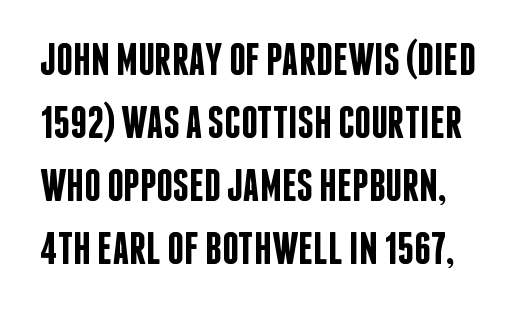
The image shows 46 px semibold, condensed sans-serif type, upright; set normal line spacing (1.37x), normal letter spacing, not underlined; low stroke contrast and a large x-height.
